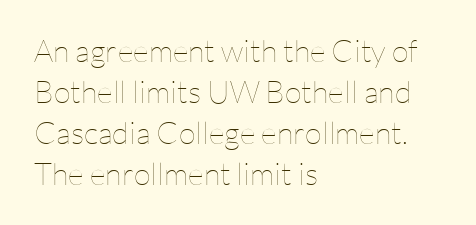
The rendering keeps characters at their native spacing. On a weight scale, this lands at 450 or below. Quick note: interline space is typical. This rendering features lettering with no underline.
